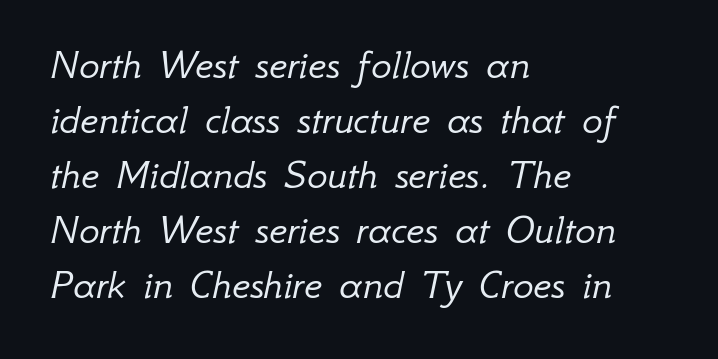
Q: Is the text bold? A: No.
Q: Is the text italic (slanted)? A: Yes, it leans right by about 12 degrees.
Q: Is the text underlined? A: No.
Q: How is the paragraph aligned? A: Left-aligned.
Q: Is the spacing between letters normal or unusually wide? A: Normal.
Q: Is the spacing between lines tight, normal or loose? A: Normal.
Q: Width (condensed, normal, or wide)? A: Normal.
Q: Stroke contrast? A: Low.
Q: x-height? A: Small.
Q: Monospaced? A: No.
